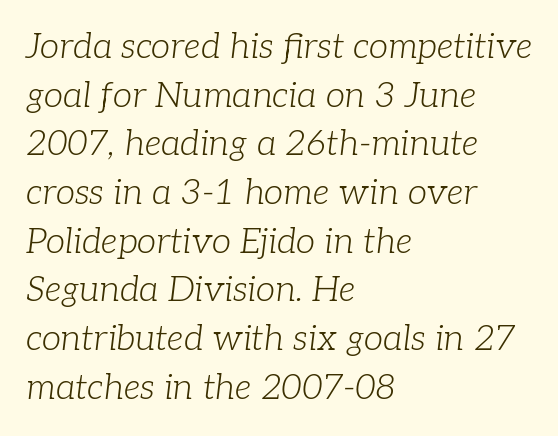
Q: Is the text bold? A: No.
Q: Is the text italic (slanted)? A: Yes, it leans right by about 7 degrees.
Q: Is the typeface a serif or a sans-serif typeface? A: Serif.
Q: Is the text underlined? A: No.
Q: How is the paragraph aligned? A: Left-aligned.
Q: Is the spacing between letters normal or unusually wide? A: Normal.
Q: Is the spacing between lines tight, normal or loose? A: Normal.
Q: Width (condensed, normal, or wide)? A: Normal.
Q: Stroke contrast? A: Low.
Q: x-height? A: Medium.
Q: Monospaced? A: No.
